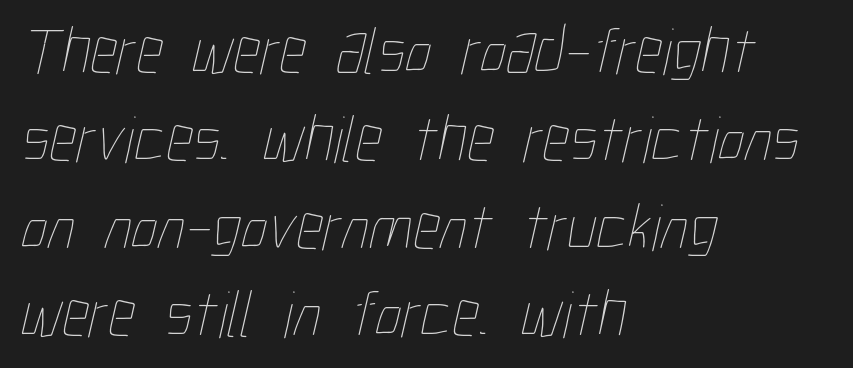
Q: Is the text bold? A: No.
Q: Is the text underlined? A: No.
Q: How is the paragraph aligned? A: Left-aligned.
Q: Is the spacing between letters normal or unusually wide? A: Normal.
Q: Is the spacing between lines tight, normal or loose? A: Normal.
Q: Width (condensed, normal, or wide)? A: Condensed.
Q: Stroke contrast? A: Low.
Q: x-height? A: Medium.
Q: Monospaced? A: No.
